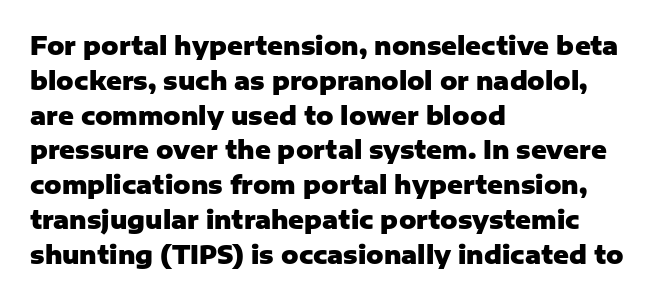
Nope, not italic — everything's standing straight. The passage shown has conventional tracking throughout. Bold? Absolutely — the strokes are thick and heavy. If you drew a ruler down the left edge, every line would touch it. The gap between lines stays unmarked. Horizontal bands of white between lines are of average thickness.
